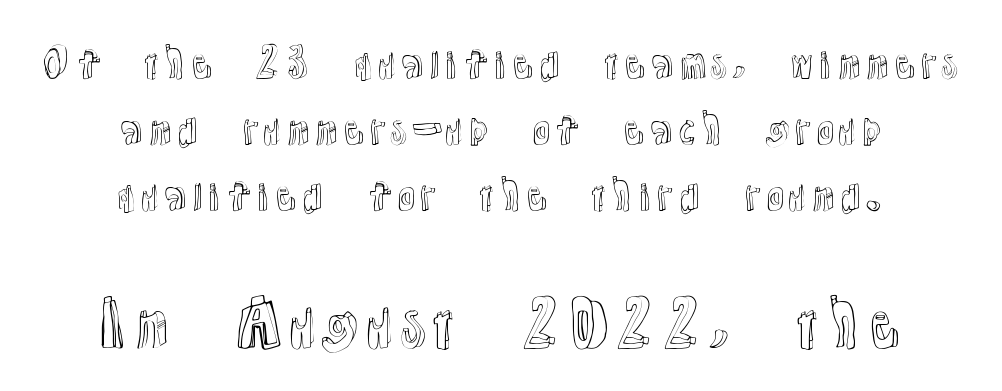
{"italic": "no", "width": "normal", "x_height": "medium", "monospaced": "no", "underline": "no", "align": "center", "line_spacing": "normal", "line_spacing_ratio": 1.69, "letter_spacing": "normal", "letter_spacing_em": 0.0, "larger_block": "second", "size_ratio": 1.51, "glyph_px": 59}
